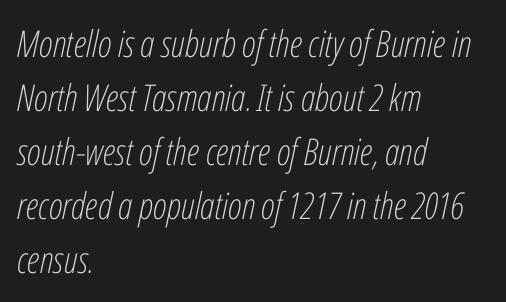
Vertically, the passage feels balanced, rows spaced as you'd expect. Quick note: italic. Type without underlining. This sample is left-justified, so line endings fall wherever the words run out.
